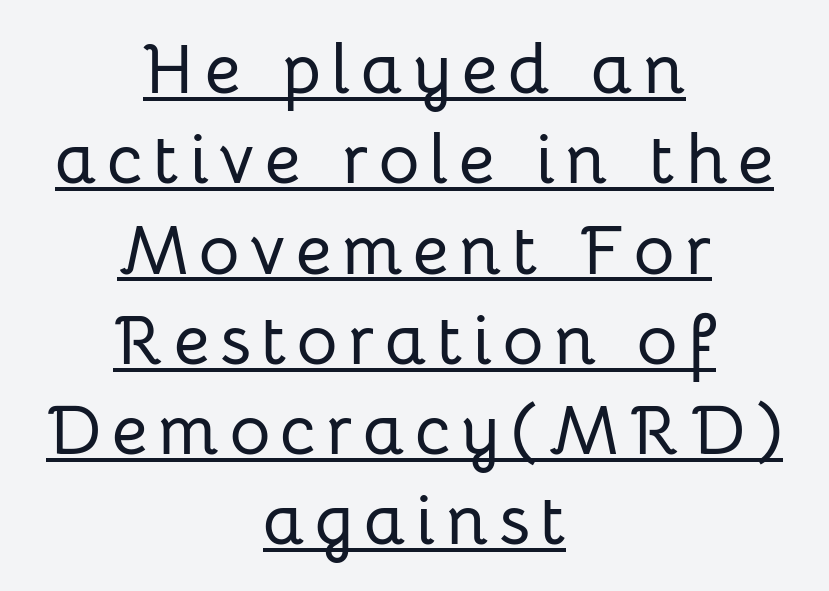
Q: Is the text italic (slanted)? A: No, it is upright.
Q: Is the typeface a serif or a sans-serif typeface? A: Sans-serif.
Q: Is the text underlined? A: Yes.
Q: How is the paragraph aligned? A: Centered.
Q: Is the spacing between lines tight, normal or loose? A: Normal.
Q: Width (condensed, normal, or wide)? A: Normal.
Q: Stroke contrast? A: Low.
Q: x-height? A: Medium.
Q: Monospaced? A: No.
